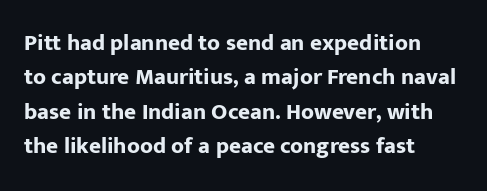
The image shows 23 px bold type, upright; set left-aligned, normal line spacing (1.5x), normal letter spacing, not underlined.
